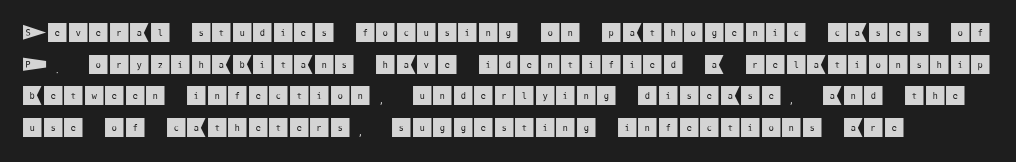
{"italic": "no", "underline": "no", "line_spacing": "normal", "line_spacing_ratio": 1.51, "letter_spacing": "normal", "letter_spacing_em": 0.0, "glyph_px": 21}
